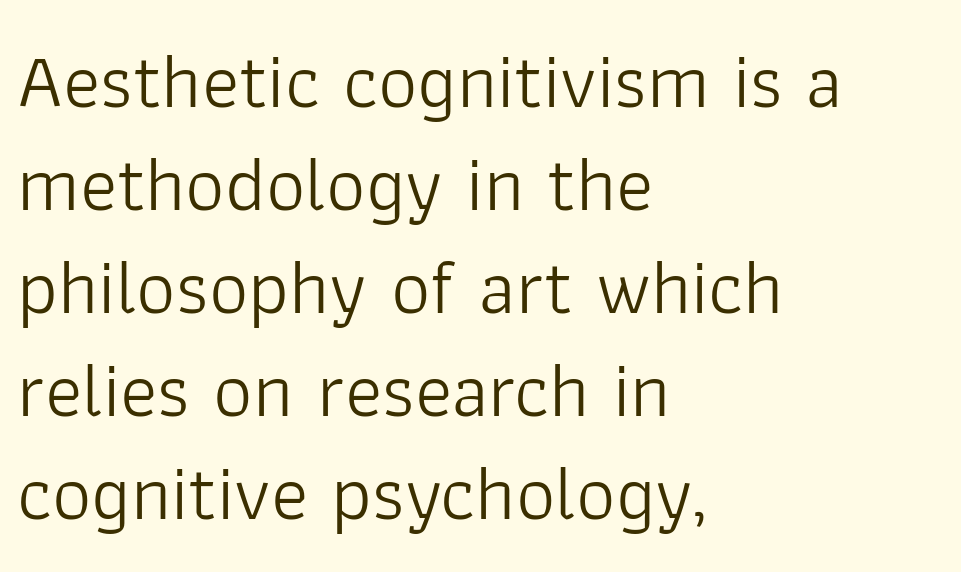
The image shows 78 px light sans-serif type, upright; set left-aligned, normal line spacing (1.32x), normal letter spacing, not underlined; low stroke contrast and a medium x-height.
